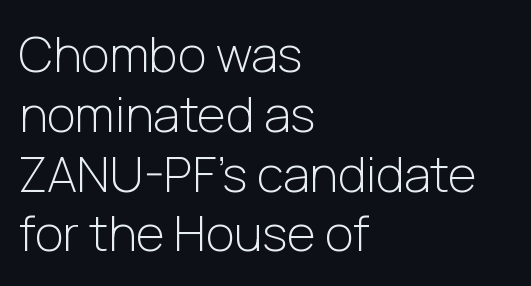
The image shows 49 px light sans-serif type, upright; set left-aligned, line spacing 1.22x, normal letter spacing, not underlined; low stroke contrast and a medium x-height.
